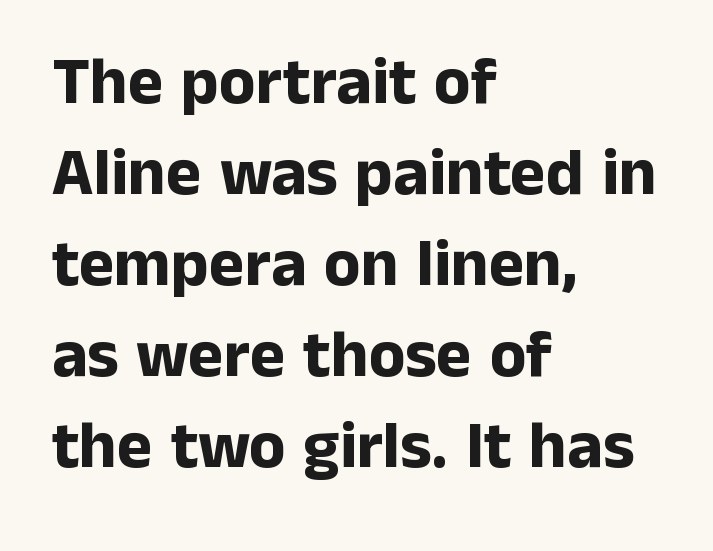
The image shows 67 px bold sans-serif type, upright; set left-aligned, normal line spacing (1.36x), normal letter spacing, not underlined; low stroke contrast and a medium x-height.
